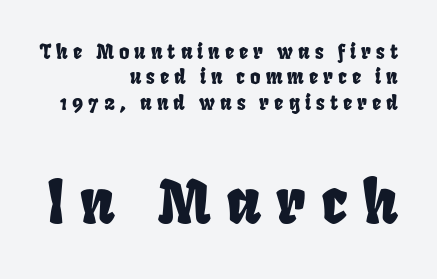
No word sits above an underline. Typesetter's note — lower block bumped up in size, upper block left smaller. Alignment: flush right. The designer left line spacing at the default. This sample uses a sans-serif face. Inter-character spacing is expanded well beyond the font's built-in metrics.
